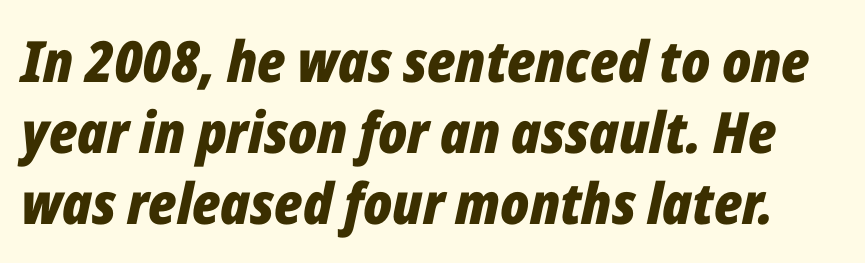
Q: Is the text bold? A: Yes.
Q: Is the text italic (slanted)? A: Yes, it leans right by about 12 degrees.
Q: Is the text underlined? A: No.
Q: Is the spacing between letters normal or unusually wide? A: Normal.
Q: Is the spacing between lines tight, normal or loose? A: Normal.
Q: Width (condensed, normal, or wide)? A: Condensed.
Q: Stroke contrast? A: Low.
Q: x-height? A: Medium.
Q: Monospaced? A: No.
